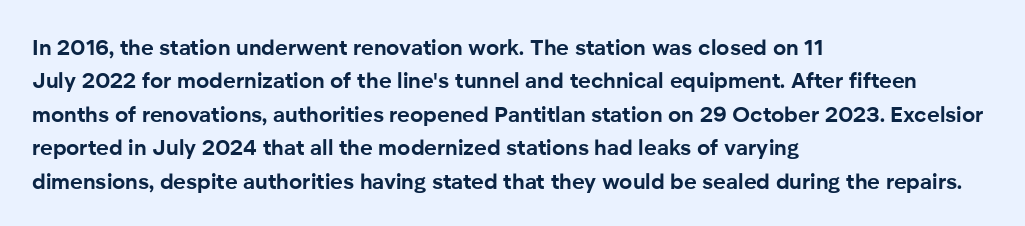
The strip under each line holds only bare page. Between one letter and the next there's only the usual sliver of space. Is there any slant? The stems are plumb. Plenty of ink on the page — the face is bold. Leading matches the norm, producing a regular column.
